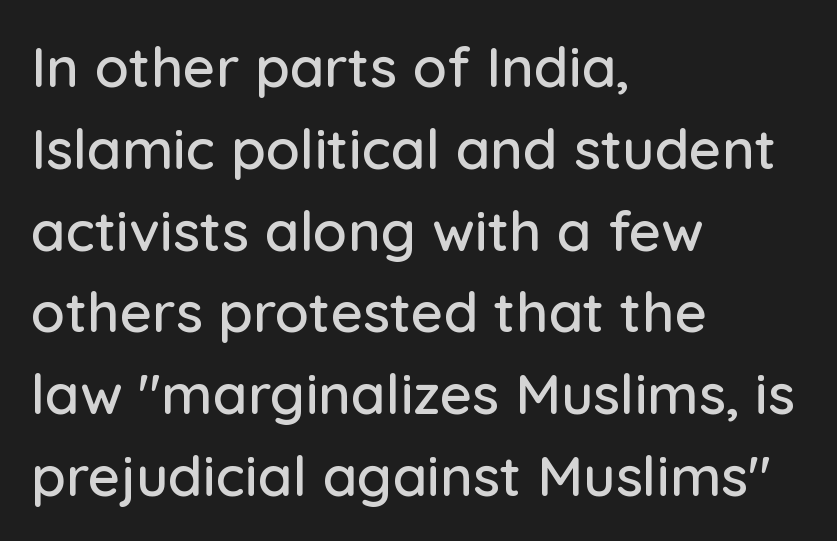
Q: Is the text italic (slanted)? A: No, it is upright.
Q: Is the typeface a serif or a sans-serif typeface? A: Sans-serif.
Q: Is the text underlined? A: No.
Q: How is the paragraph aligned? A: Left-aligned.
Q: Is the spacing between letters normal or unusually wide? A: Normal.
Q: Is the spacing between lines tight, normal or loose? A: Normal.
Q: Width (condensed, normal, or wide)? A: Normal.
Q: Stroke contrast? A: Low.
Q: x-height? A: Medium.
Q: Monospaced? A: No.
